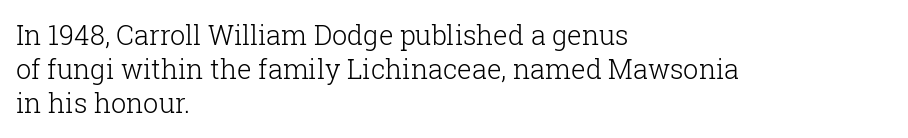
{"italic": "no", "bold": "no", "underline": "no", "align": "left", "line_spacing": "normal", "line_spacing_ratio": 1.26, "letter_spacing": "normal", "letter_spacing_em": 0.0, "glyph_px": 27}
